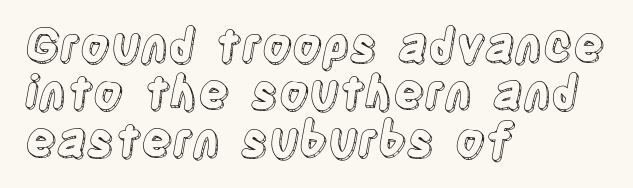
{"width": "condensed", "x_height": "large", "monospaced": "no", "underline": "no", "align": "left", "line_spacing": "tight", "line_spacing_ratio": 1.03, "letter_spacing": "normal", "letter_spacing_em": 0.0, "glyph_px": 46}
